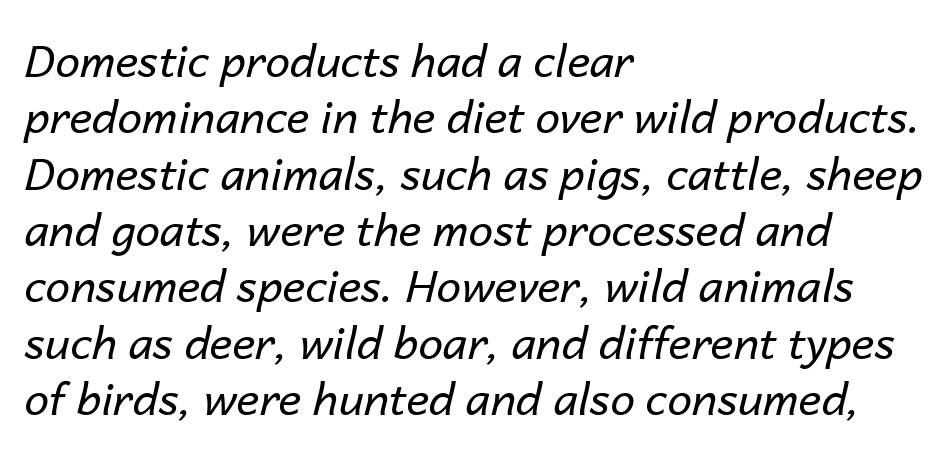
The paragraph has a hard left edge and a soft right edge. Nobody touched the tracking dial on this one. Character widths vary here, with narrow letters taking less room than wide ones. The designer left line spacing at the default.
